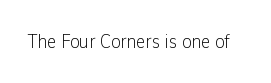
{"italic": "no", "bold": "no", "underline": "no", "letter_spacing": "normal", "letter_spacing_em": 0.0, "glyph_px": 20}
